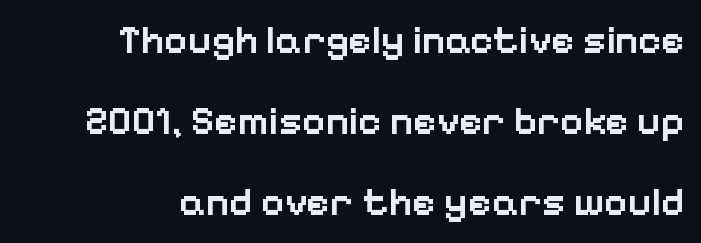
The image shows 40 px semibold sans-serif type, upright; set right-aligned, loose line spacing (2.02x), normal letter spacing, not underlined; low stroke contrast and a medium x-height.
